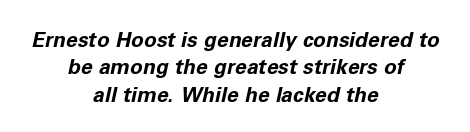
{"italic": "yes", "lean": "right", "slant_degrees": 11, "bold": "yes", "underline": "no", "align": "center", "line_spacing": "normal", "line_spacing_ratio": 1.3, "letter_spacing": "normal", "letter_spacing_em": 0.0, "glyph_px": 21}
